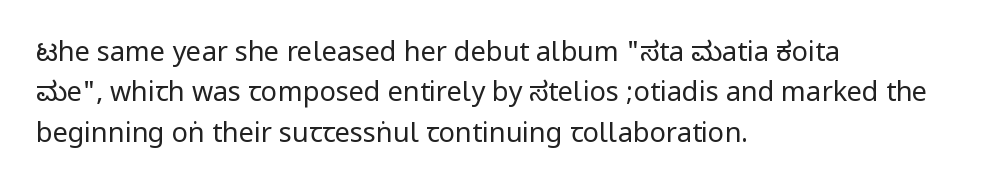
The image shows 27 px text type, upright; set left-aligned, normal line spacing (1.5x), normal letter spacing, not underlined.
